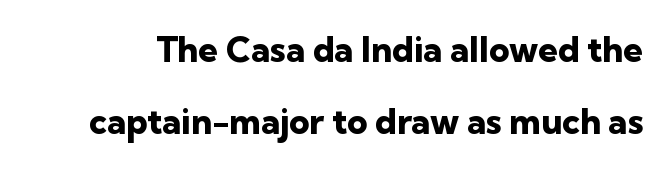
Q: Is the text bold? A: Yes.
Q: Is the text italic (slanted)? A: No, it is upright.
Q: Is the typeface a serif or a sans-serif typeface? A: Sans-serif.
Q: Is the text underlined? A: No.
Q: Is the spacing between letters normal or unusually wide? A: Normal.
Q: Is the spacing between lines tight, normal or loose? A: Loose.
Q: Width (condensed, normal, or wide)? A: Normal.
Q: Stroke contrast? A: Low.
Q: x-height? A: Medium.
Q: Monospaced? A: No.
